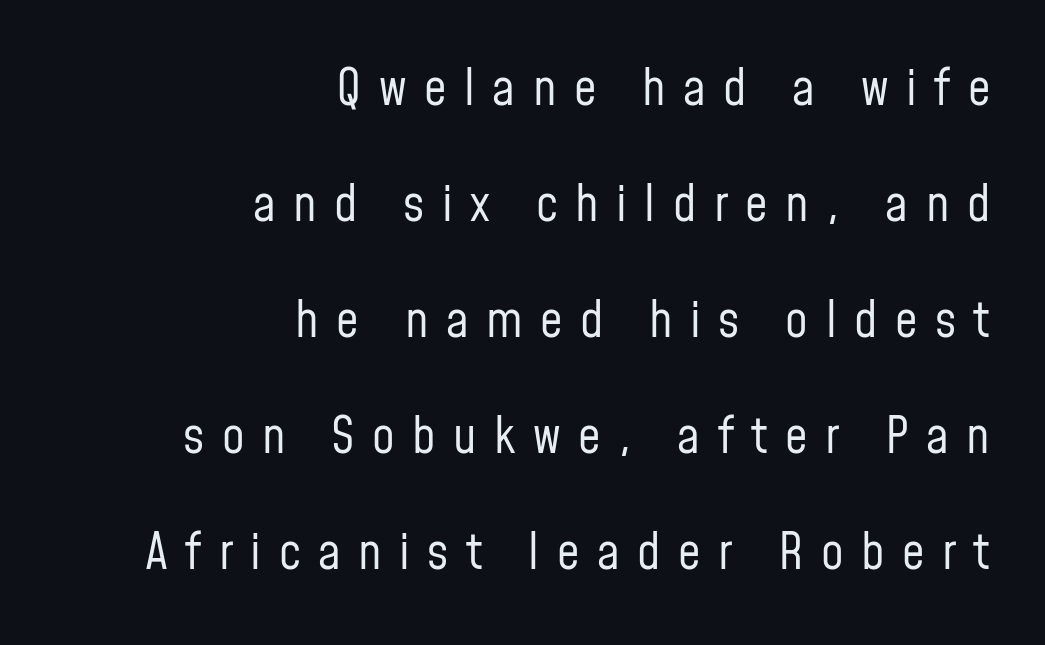
How are the letters spaced? Widely, with obvious added tracking. The paragraph has a hard right edge and a soft left edge. The font's upright variant was chosen for this text. Decoration check: the copy has no underline. Weight class: somewhere from thin through regular. The block of text is sparse from top to bottom, with ample space between rows.
